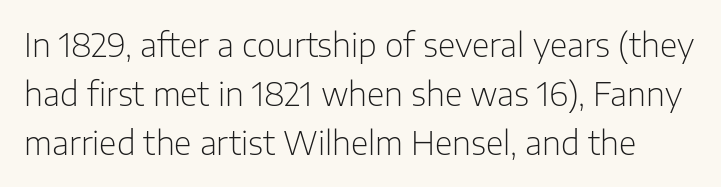
Q: Is the text bold? A: No.
Q: Is the text italic (slanted)? A: No, it is upright.
Q: Is the typeface a serif or a sans-serif typeface? A: Sans-serif.
Q: Is the text underlined? A: No.
Q: Is the spacing between letters normal or unusually wide? A: Normal.
Q: Is the spacing between lines tight, normal or loose? A: Normal.
Q: Width (condensed, normal, or wide)? A: Normal.
Q: Stroke contrast? A: Low.
Q: x-height? A: Medium.
Q: Monospaced? A: No.
